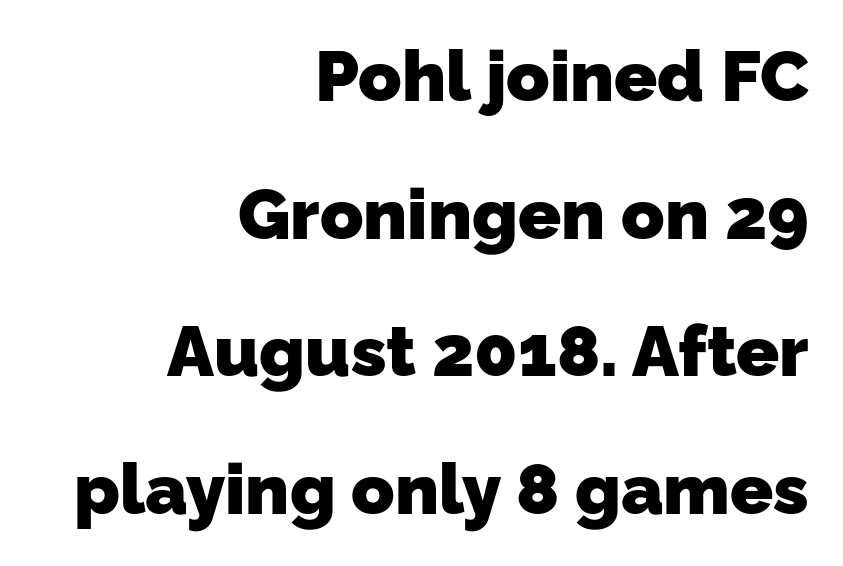
The image shows 71 px heavy sans-serif type; set right-aligned, loose line spacing (1.94x), normal letter spacing, not underlined; low stroke contrast and a medium x-height.
